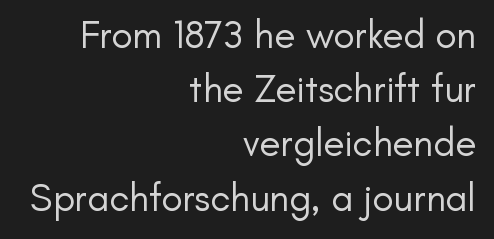
The passage shown is typed in a proportional face where columns would drift. Observe the absence of serifs on each vertical stroke in this sample. Lines of text with bare space underneath. These lines keep a tight, regular rhythm from letter to letter.
